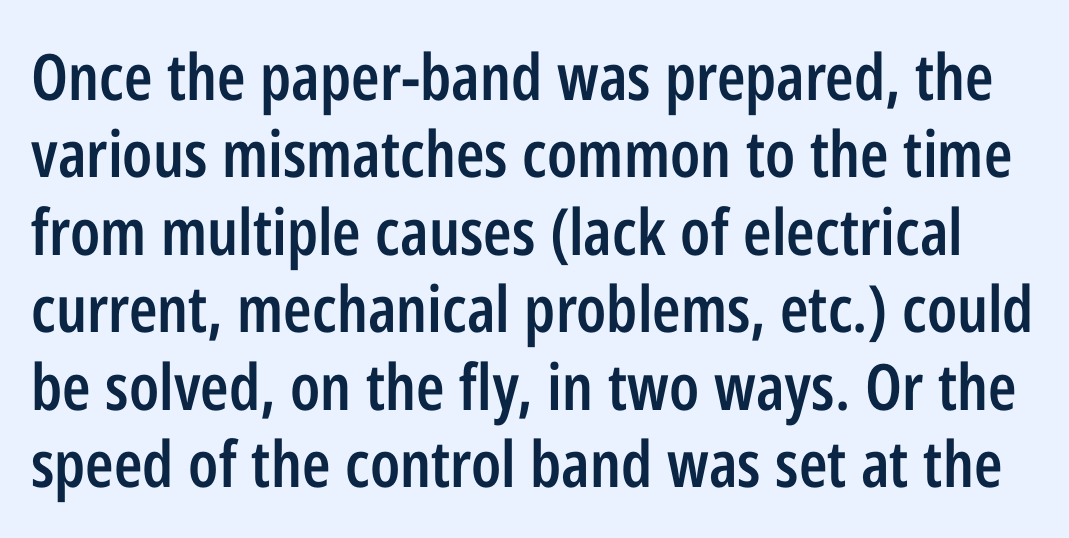
The image shows 64 px semibold, condensed sans-serif type, upright; set line spacing 1.21x, normal letter spacing, not underlined; low stroke contrast and a medium x-height.
